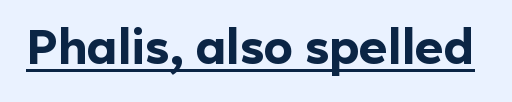
A rule runs beneath these lines of type. Summary of weight: heavy, a full bold. Do the characters align in a grid? No, the font is proportional. This rendering leaves character spacing at its baseline value. The designer went with a sans here, leaving each stem footless. Ordinary non-slanted type is in use.
